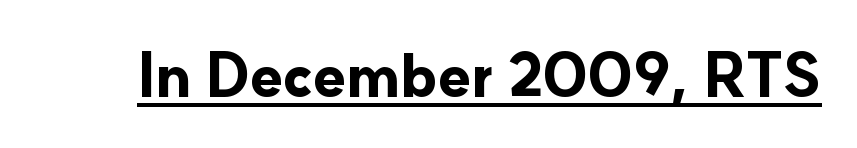
Q: Is the text bold? A: Yes.
Q: Is the text italic (slanted)? A: No, it is upright.
Q: Is the typeface a serif or a sans-serif typeface? A: Sans-serif.
Q: Is the text underlined? A: Yes.
Q: Is the spacing between letters normal or unusually wide? A: Normal.
Q: Width (condensed, normal, or wide)? A: Normal.
Q: Stroke contrast? A: Low.
Q: x-height? A: Small.
Q: Monospaced? A: No.
